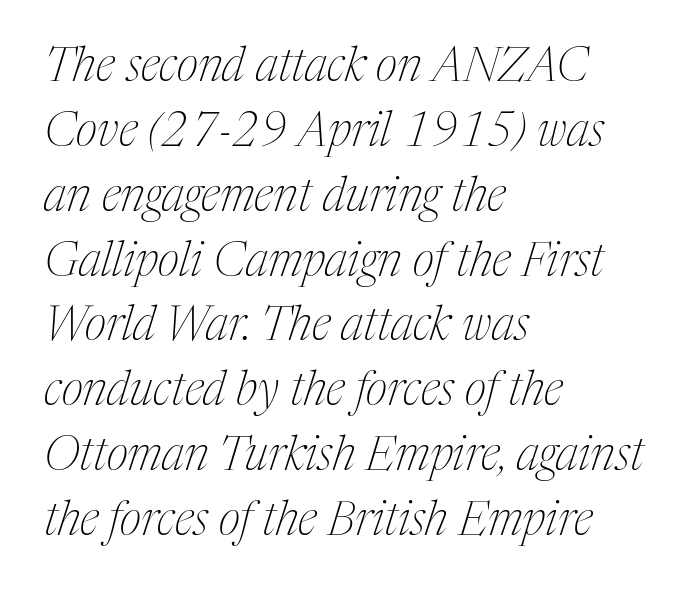
The image shows 47 px thin, condensed serif type, italic (leaning right); set left-aligned, normal line spacing (1.38x), normal letter spacing, not underlined; medium stroke contrast and a medium x-height.
